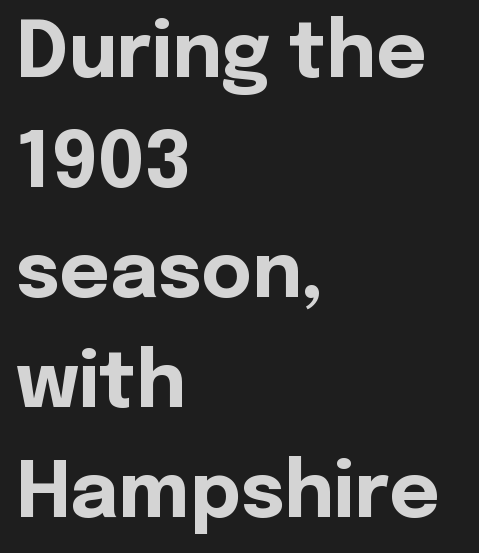
The image shows 77 px bold sans-serif type, upright; set left-aligned, normal line spacing (1.43x), normal letter spacing, not underlined; a medium x-height.
